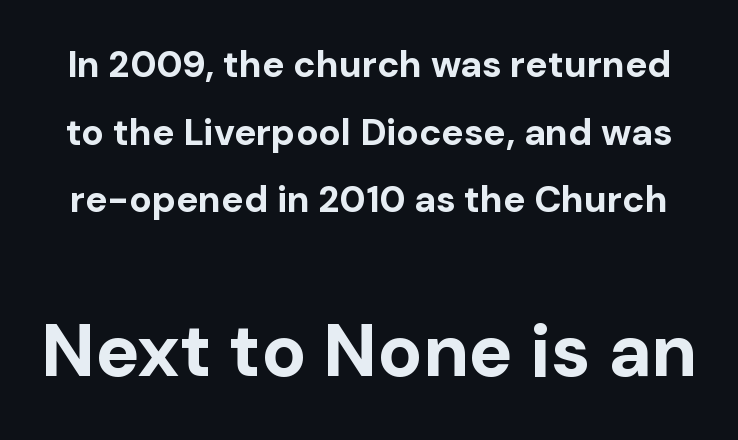
Q: Is the text bold? A: Yes.
Q: Is the text italic (slanted)? A: No, it is upright.
Q: Is the typeface a serif or a sans-serif typeface? A: Sans-serif.
Q: Is the text underlined? A: No.
Q: Is the spacing between letters normal or unusually wide? A: Normal.
Q: Which block of text is set in a larger size, the first (top) or the second (bottom)? A: The second (bottom) one.
Q: Width (condensed, normal, or wide)? A: Normal.
Q: Stroke contrast? A: Low.
Q: x-height? A: Medium.
Q: Monospaced? A: No.
